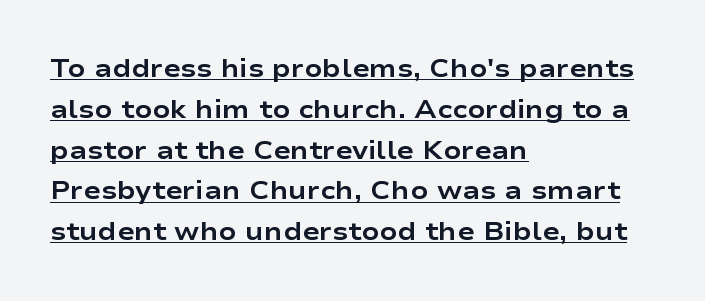
{"italic": "no", "bold": "yes", "underline": "yes", "align": "left", "line_spacing": "normal", "line_spacing_ratio": 1.57, "letter_spacing": "normal", "letter_spacing_em": 0.0, "glyph_px": 26}
